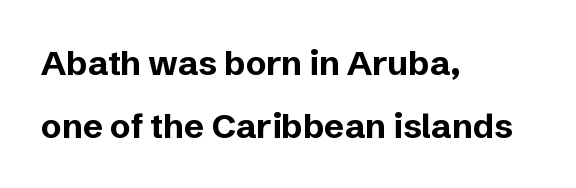
{"serif": "no", "italic": "no", "bold": "yes", "weight": "bold", "width": "normal", "stroke_contrast": "low", "x_height": "medium", "monospaced": "no", "underline": "no", "align": "left", "line_spacing_ratio": 1.84, "letter_spacing": "normal", "letter_spacing_em": 0.0, "glyph_px": 34}
